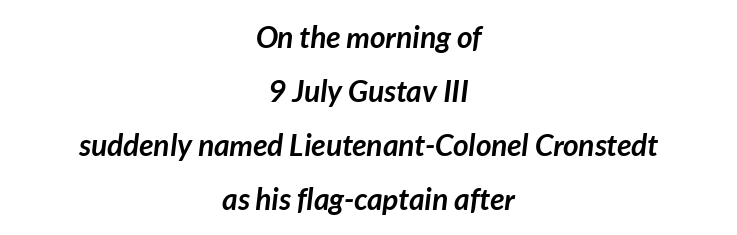
The image shows 30 px semibold sans-serif type; set centered, line spacing 1.8x, normal letter spacing, not underlined; low stroke contrast and a medium x-height.
